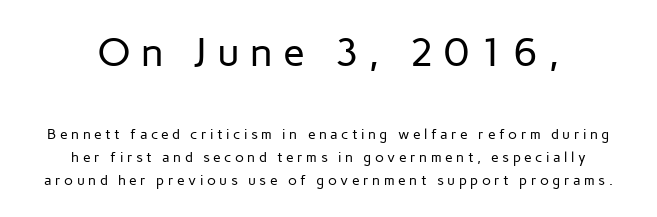
Stroke terminals: plain, sans-serif. The line-height multiplier appears to be the usual default. Spacing verdict: proportional, widths tailored to each character. The letters look calm and open, with moderate or lighter stems.
